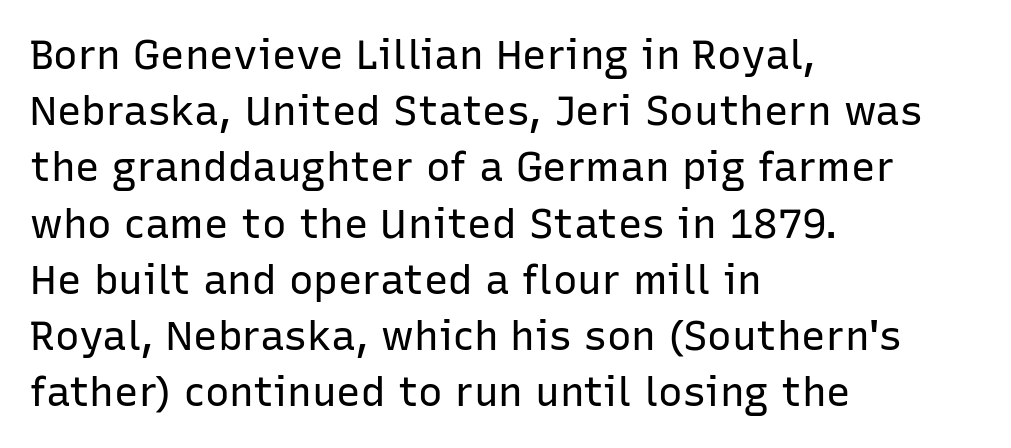
Q: Is the text bold? A: No.
Q: Is the text italic (slanted)? A: No, it is upright.
Q: Is the typeface a serif or a sans-serif typeface? A: Sans-serif.
Q: Is the text underlined? A: No.
Q: How is the paragraph aligned? A: Left-aligned.
Q: Is the spacing between letters normal or unusually wide? A: Normal.
Q: Is the spacing between lines tight, normal or loose? A: Normal.
Q: Width (condensed, normal, or wide)? A: Normal.
Q: Stroke contrast? A: Low.
Q: x-height? A: Medium.
Q: Monospaced? A: No.
